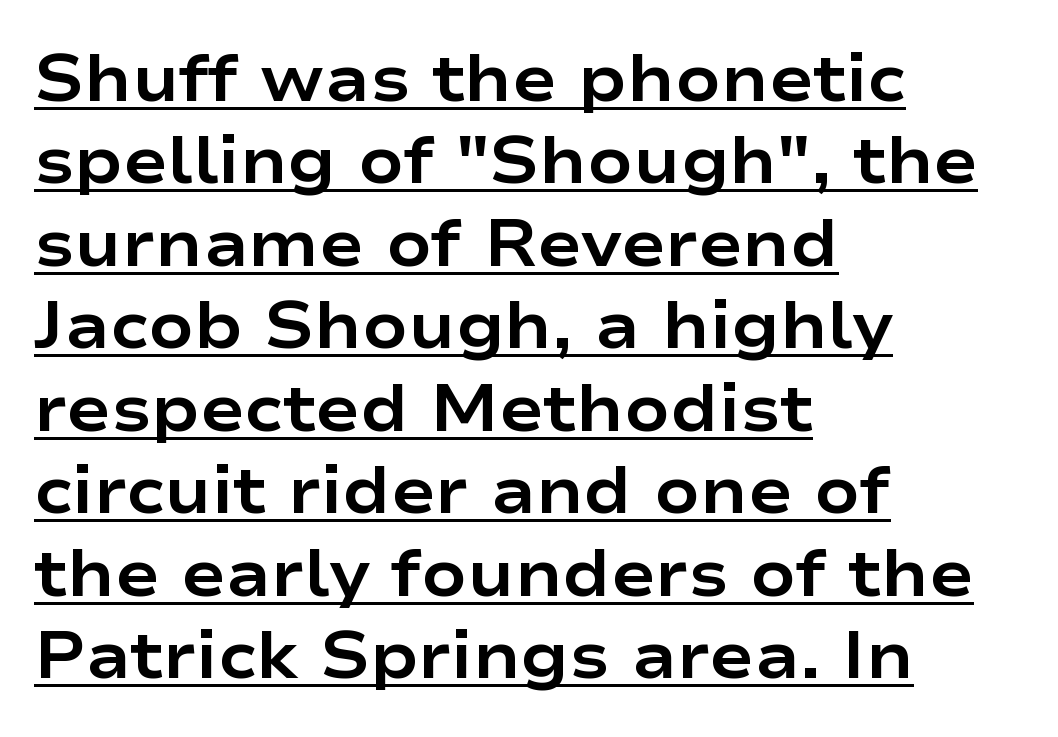
Q: Is the text bold? A: Yes.
Q: Is the text italic (slanted)? A: No, it is upright.
Q: Is the typeface a serif or a sans-serif typeface? A: Sans-serif.
Q: Is the text underlined? A: Yes.
Q: How is the paragraph aligned? A: Left-aligned.
Q: Is the spacing between letters normal or unusually wide? A: Normal.
Q: Is the spacing between lines tight, normal or loose? A: Normal.
Q: Width (condensed, normal, or wide)? A: Wide.
Q: Stroke contrast? A: Low.
Q: x-height? A: Medium.
Q: Monospaced? A: No.
